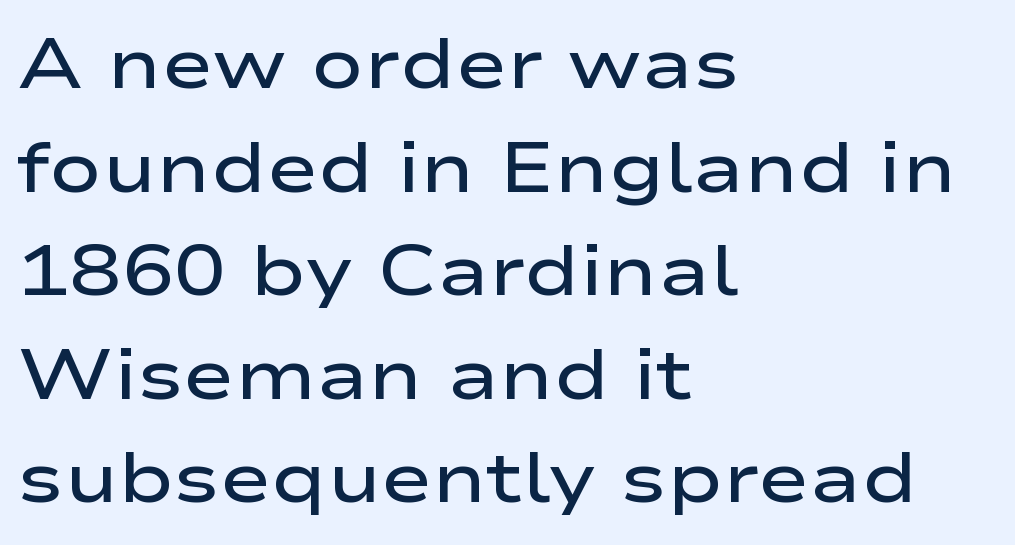
The type sits square on the baseline with zero lean. The rendering uses a semibold face; strokes are thickened but not to full bold. Visually the block forms a straight wall on the left and a jagged coastline on the right. The glyphs in this specimen are sans serif. Glance below the letters and you will spot only blank space. Proportional: the letters do not fall into vertical columns.
